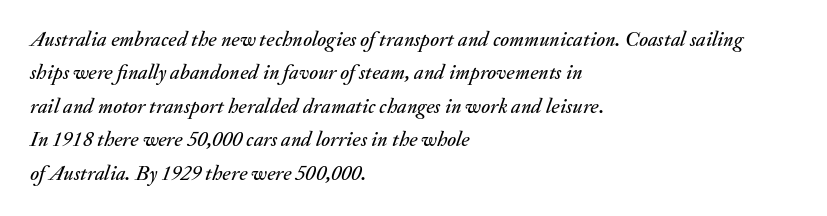
Q: Is the text italic (slanted)? A: Yes, it leans right by about 20 degrees.
Q: Is the text underlined? A: No.
Q: How is the paragraph aligned? A: Left-aligned.
Q: Is the spacing between letters normal or unusually wide? A: Normal.
Q: Is the spacing between lines tight, normal or loose? A: Normal.
